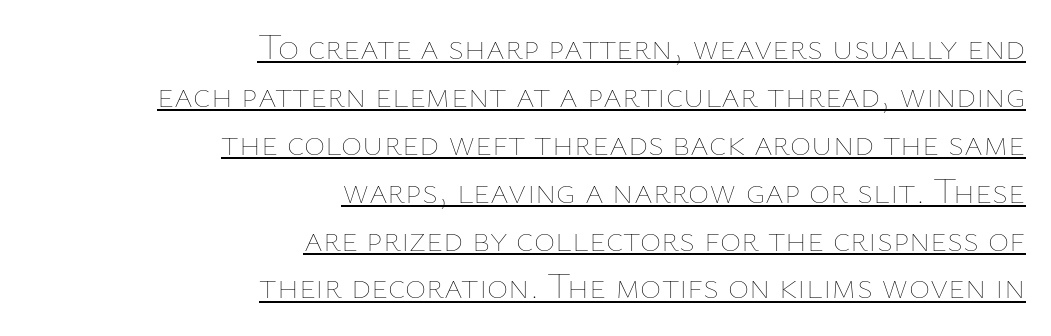
{"italic": "no", "bold": "no", "weight": "thin", "width": "normal", "stroke_contrast": "low", "x_height": "medium", "monospaced": "no", "underline": "yes", "align": "right", "line_spacing": "normal", "line_spacing_ratio": 1.33, "letter_spacing": "normal", "letter_spacing_em": 0.0, "glyph_px": 36}
